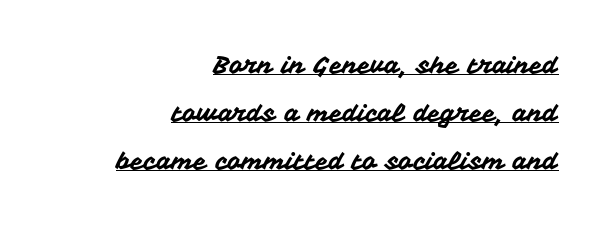
{"underline": "yes", "align": "right", "line_spacing": "loose", "line_spacing_ratio": 1.99, "letter_spacing": "normal", "letter_spacing_em": 0.0, "glyph_px": 24}
